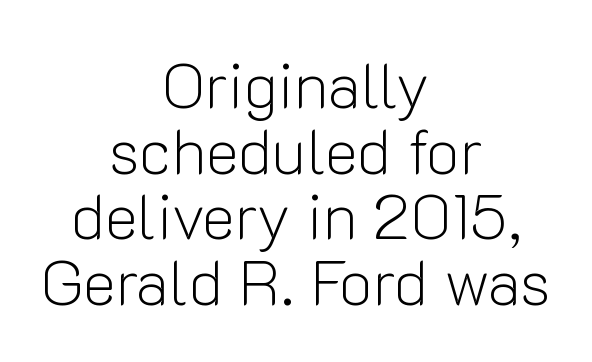
The image shows 63 px light sans-serif type, upright; set centered, tight line spacing (1.04x), normal letter spacing, not underlined; low stroke contrast and a medium x-height.
